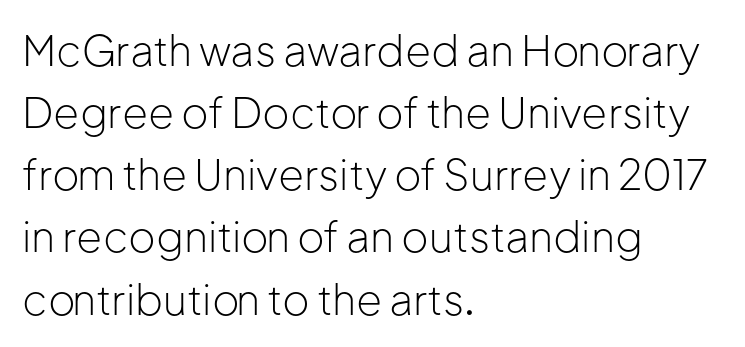
{"serif": "no", "italic": "no", "bold": "no", "weight": "light", "width": "normal", "stroke_contrast": "low", "x_height": "medium", "monospaced": "no", "underline": "no", "align": "left", "line_spacing": "normal", "line_spacing_ratio": 1.48, "letter_spacing": "normal", "letter_spacing_em": 0.0, "glyph_px": 42}
